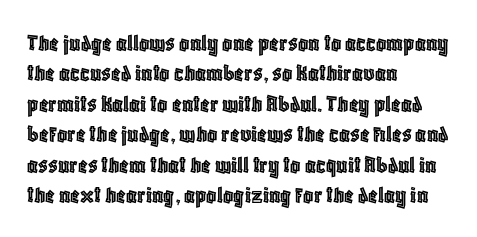
The typography opts for an upright posture over an oblique one. The letterforms sit shoulder to shoulder at normal distance. Compared with a centered layout, this one pins lines to the left instead. Descenders are the only things crossing below the line.
